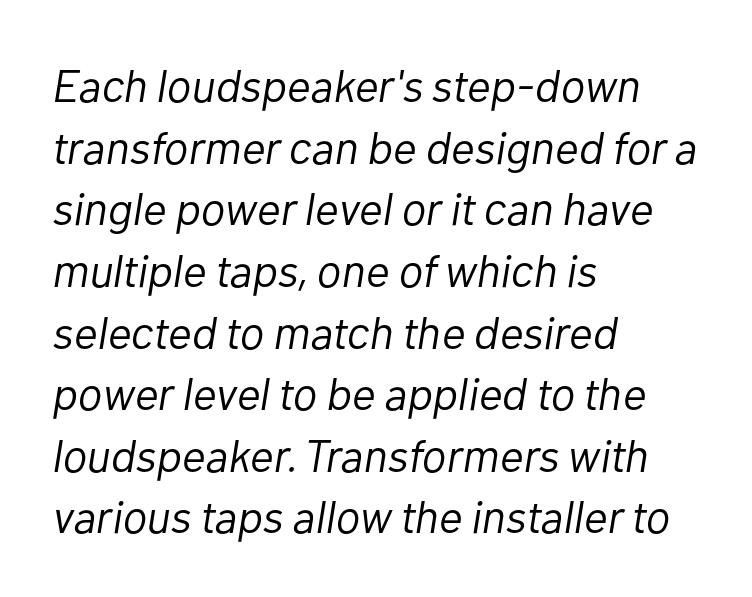
{"italic": "yes", "lean": "right", "slant_degrees": 10, "bold": "no", "weight": "light", "width": "normal", "stroke_contrast": "low", "x_height": "medium", "monospaced": "no", "underline": "no", "align": "left", "line_spacing": "normal", "line_spacing_ratio": 1.34, "letter_spacing": "normal", "letter_spacing_em": 0.0, "glyph_px": 46}
